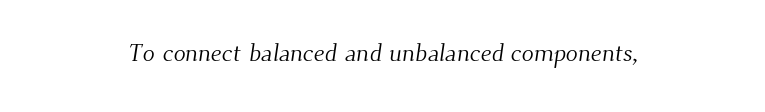
The image shows 25 px text type; set normal letter spacing, not underlined.
